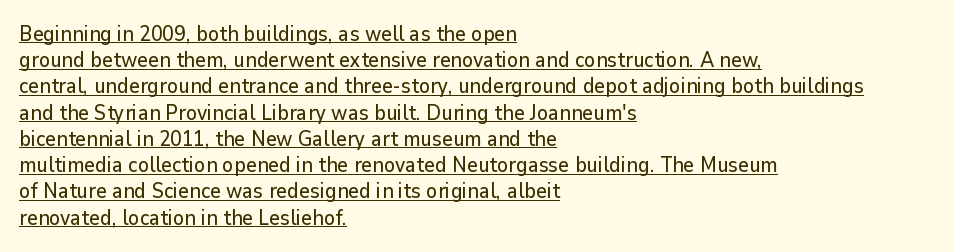
{"italic": "no", "underline": "yes", "align": "left", "line_spacing": "normal", "line_spacing_ratio": 1.25, "letter_spacing": "normal", "letter_spacing_em": 0.0, "glyph_px": 21}
